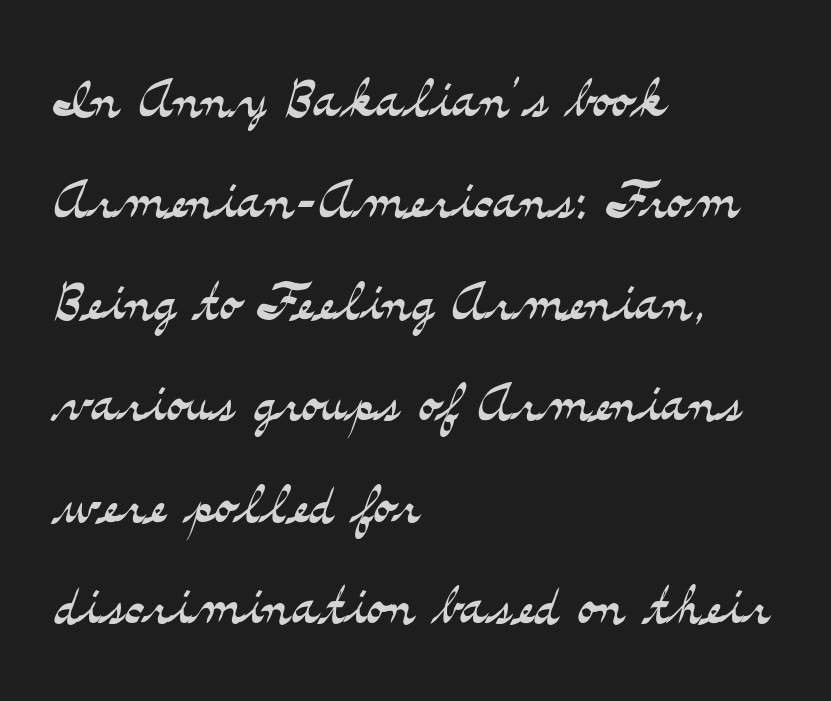
Q: Is the text bold? A: No.
Q: Is the text italic (slanted)? A: Yes.
Q: Is the typeface a serif or a sans-serif typeface? A: Serif.
Q: Is the text underlined? A: No.
Q: How is the paragraph aligned? A: Left-aligned.
Q: Is the spacing between letters normal or unusually wide? A: Normal.
Q: Is the spacing between lines tight, normal or loose? A: Normal.
Q: Width (condensed, normal, or wide)? A: Wide.
Q: Stroke contrast? A: Medium.
Q: x-height? A: Small.
Q: Monospaced? A: No.
